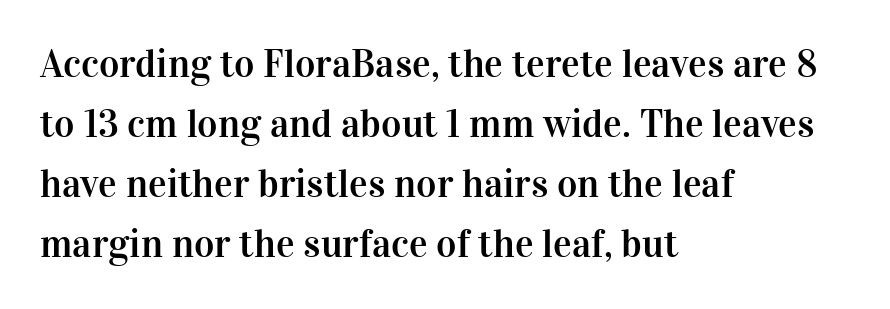
A typesetter would call this proportional, since set widths differ per character. A typesetter would label this face a serif. Honestly, there is no underline to notice here at all. Nothing unusual about the tracking: characters are spaced as the font intends.
